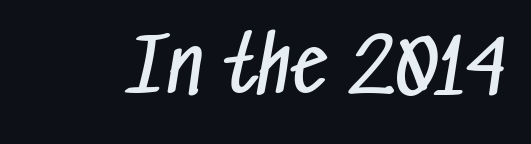
The image shows 74 px regular-weight, condensed sans-serif type; set normal letter spacing, not underlined; low stroke contrast and a medium x-height.
